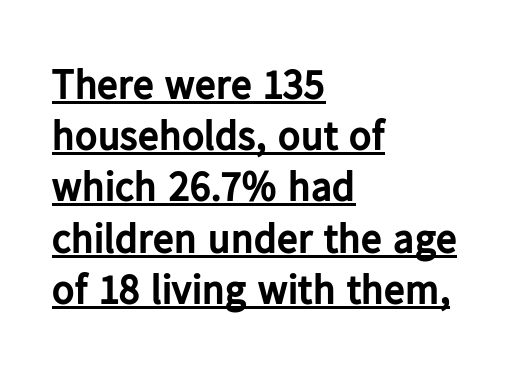
{"serif": "no", "italic": "no", "bold": "yes", "weight": "bold", "width": "normal", "stroke_contrast": "low", "x_height": "medium", "monospaced": "no", "underline": "yes", "align": "left", "line_spacing_ratio": 1.22, "letter_spacing": "normal", "letter_spacing_em": 0.0, "glyph_px": 42}
